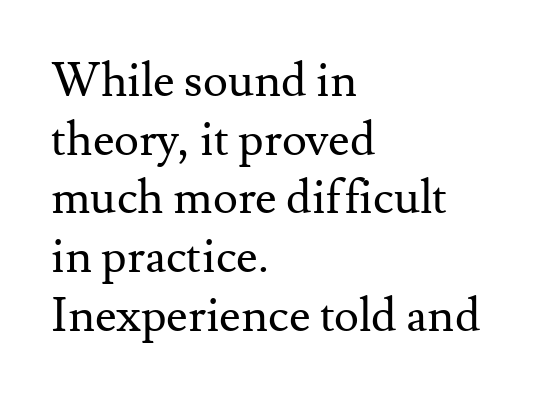
{"serif": "yes", "italic": "no", "bold": "no", "weight": "regular", "width": "normal", "stroke_contrast": "medium", "x_height": "small", "monospaced": "no", "underline": "no", "align": "left", "line_spacing": "normal", "line_spacing_ratio": 1.25, "letter_spacing": "normal", "letter_spacing_em": 0.0, "glyph_px": 47}
